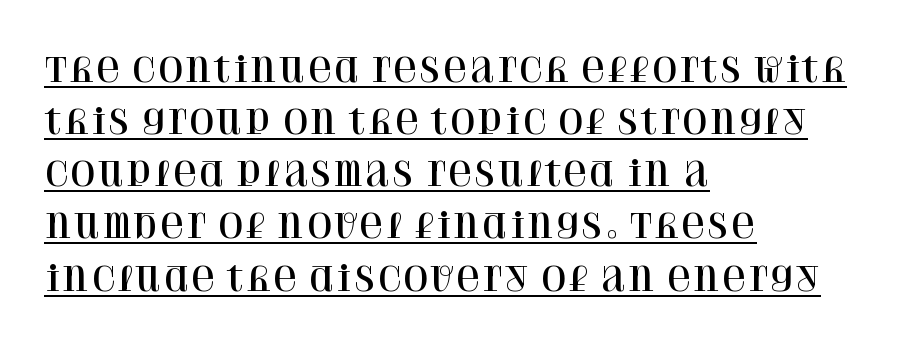
Q: Is the text italic (slanted)? A: No, it is upright.
Q: Is the typeface a serif or a sans-serif typeface? A: Serif.
Q: Is the text underlined? A: Yes.
Q: How is the paragraph aligned? A: Left-aligned.
Q: Is the spacing between letters normal or unusually wide? A: Normal.
Q: Is the spacing between lines tight, normal or loose? A: Normal.
Q: Width (condensed, normal, or wide)? A: Normal.
Q: Stroke contrast? A: High.
Q: x-height? A: Large.
Q: Monospaced? A: No.
